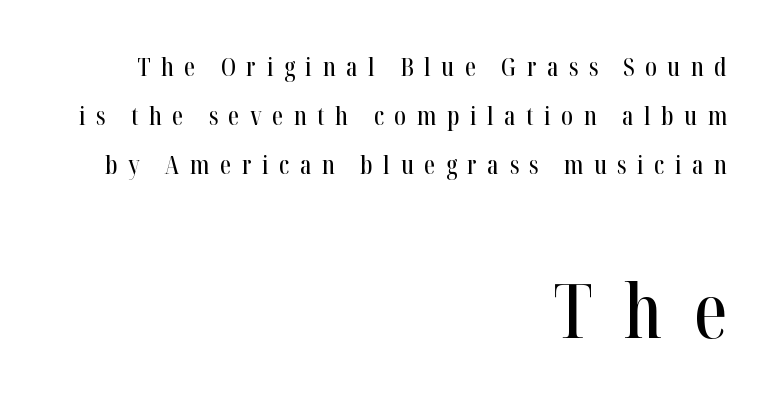
The image shows 75 px condensed serif type, upright; set right-aligned, loose line spacing (1.97x), unusually wide letter spacing (+0.42 em), not underlined; the second (bottom) block is 3.0x larger; high stroke contrast and a medium x-height.
